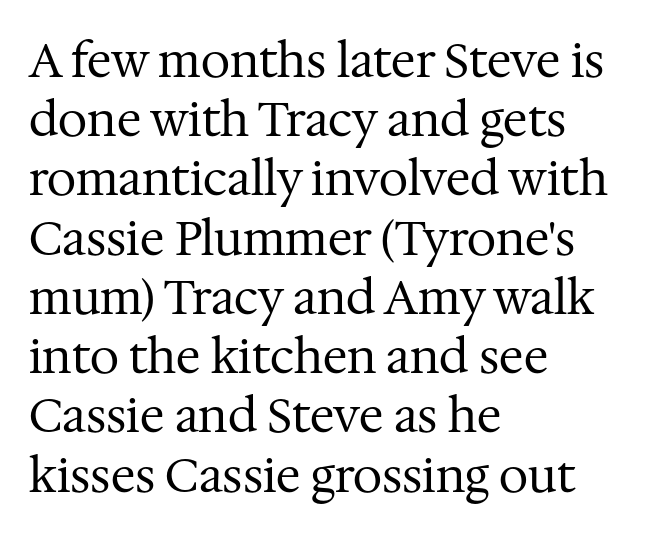
The image shows 47 px regular-weight serif type, upright; set left-aligned, normal line spacing (1.26x), normal letter spacing, not underlined; medium stroke contrast and a medium x-height.
